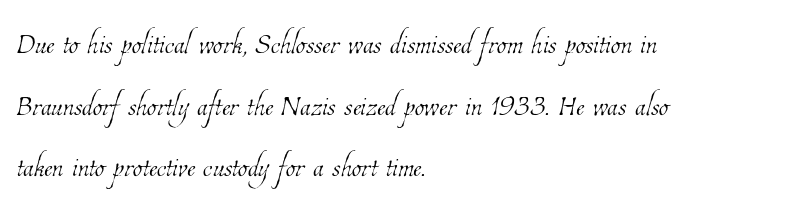
Note the varied advance widths — an 'i' is clearly narrower than an 'm'. The gap between lines stays unmarked. Counters stay open thanks to moderate or lighter strokes. Students, observe: this is what conventionally led text looks like. Does the copy run flush right? No — it runs flush left.
